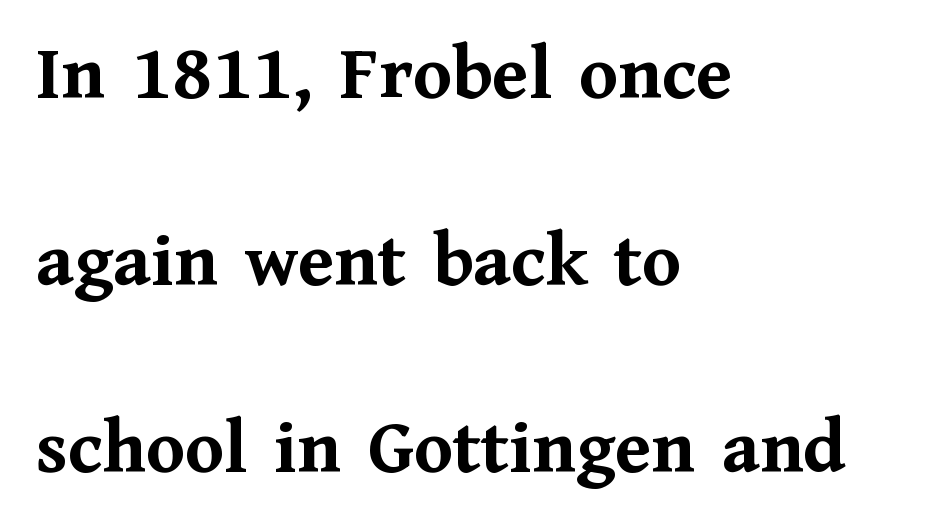
The image shows 79 px semibold serif type, upright; set left-aligned, loose line spacing (2.37x), normal letter spacing, not underlined; medium stroke contrast and a medium x-height.
